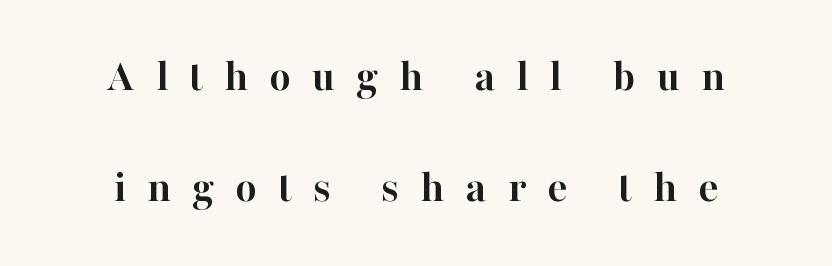
Widely set lines give the paragraph a tall, airy silhouette. Looks like regular typesetting: each glyph gets only the width it needs. The font family rendered here belongs to the serif group. Typesetter's note: full bold, strokes at maximum text heaviness.
